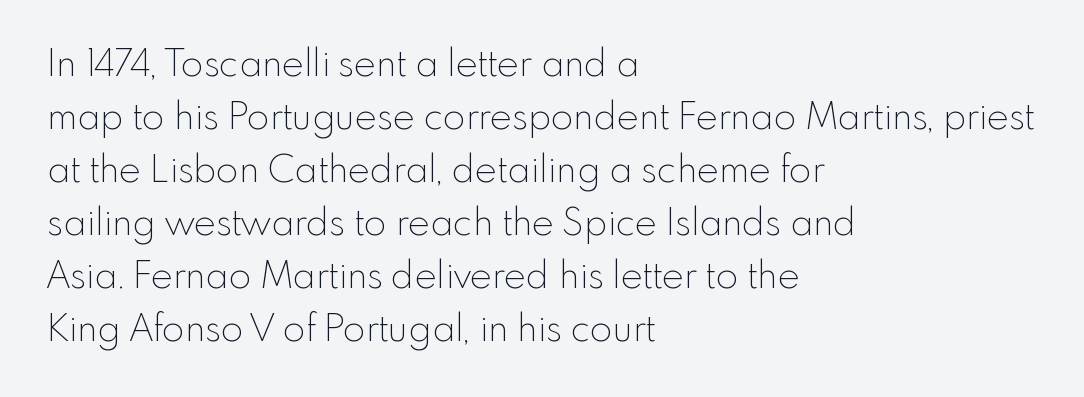
{"serif": "no", "italic": "no", "bold": "no", "weight": "thin", "width": "normal", "x_height": "small", "monospaced": "no", "underline": "no", "align": "left", "line_spacing": "normal", "line_spacing_ratio": 1.43, "letter_spacing": "normal", "letter_spacing_em": 0.0, "glyph_px": 37}
